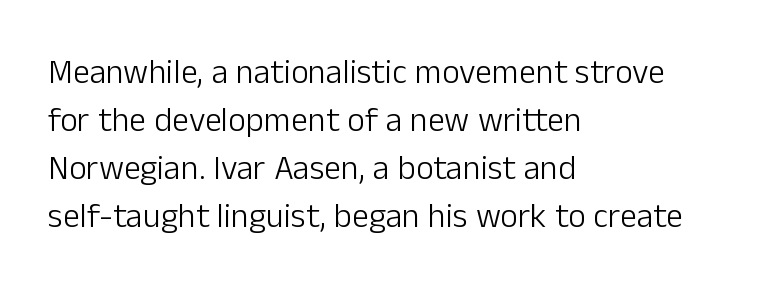
{"serif": "no", "italic": "no", "bold": "no", "weight": "light", "width": "normal", "stroke_contrast": "low", "x_height": "medium", "monospaced": "no", "underline": "no", "align": "left", "line_spacing": "normal", "line_spacing_ratio": 1.41, "letter_spacing": "normal", "letter_spacing_em": 0.0, "glyph_px": 34}
